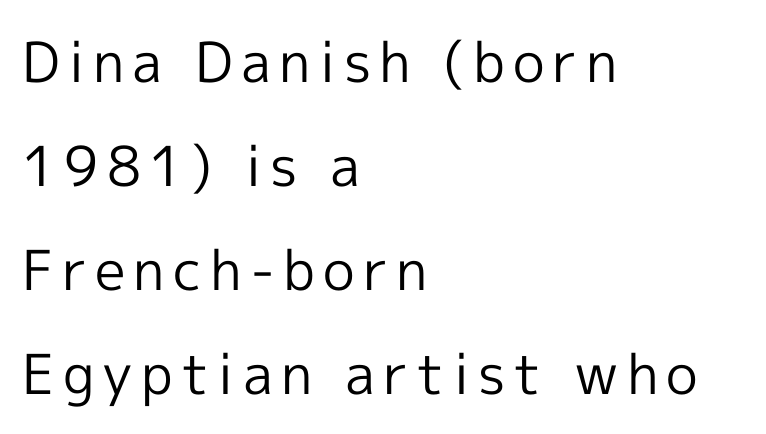
The image shows 55 px regular-weight sans-serif type, upright; set left-aligned, line spacing 1.89x, not underlined; a medium x-height.
